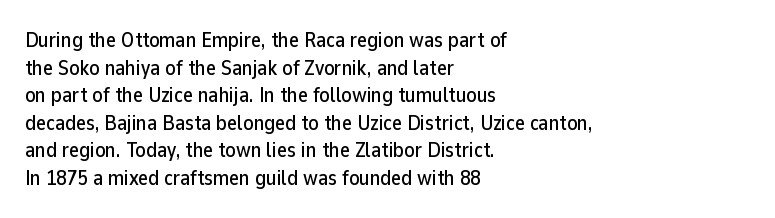
{"italic": "no", "underline": "no", "align": "left", "line_spacing": "normal", "line_spacing_ratio": 1.31, "letter_spacing": "normal", "letter_spacing_em": 0.0, "glyph_px": 21}
